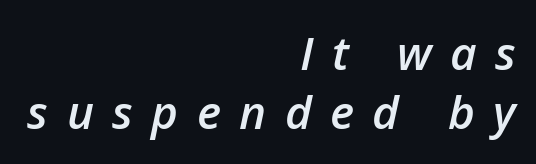
{"italic": "yes", "lean": "right", "slant_degrees": 12, "bold": "semi", "weight": "semibold", "width": "normal", "stroke_contrast": "low", "x_height": "medium", "monospaced": "no", "underline": "no", "align": "right", "line_spacing": "normal", "line_spacing_ratio": 1.29, "letter_spacing": "wide", "letter_spacing_em": 0.4, "glyph_px": 46}
